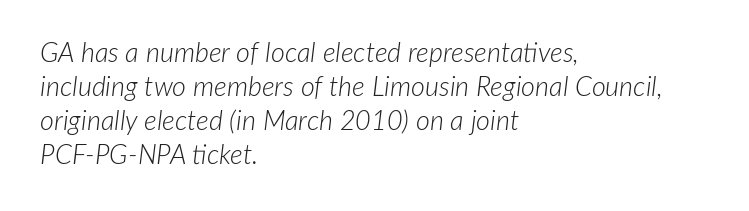
The image shows 27 px text type, italic (leaning right); set left-aligned, normal line spacing (1.26x), normal letter spacing, not underlined.
